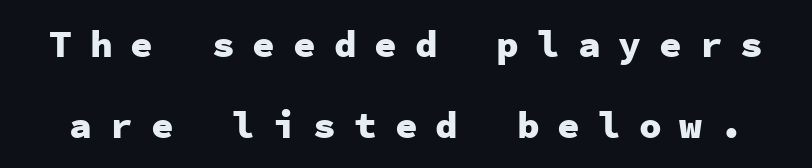
{"serif": "no", "italic": "no", "bold": "yes", "weight": "heavy", "width": "normal", "stroke_contrast": "low", "x_height": "medium", "monospaced": "yes", "underline": "no", "line_spacing": "loose", "line_spacing_ratio": 2.13, "letter_spacing": "wide", "letter_spacing_em": 0.47, "glyph_px": 38}
